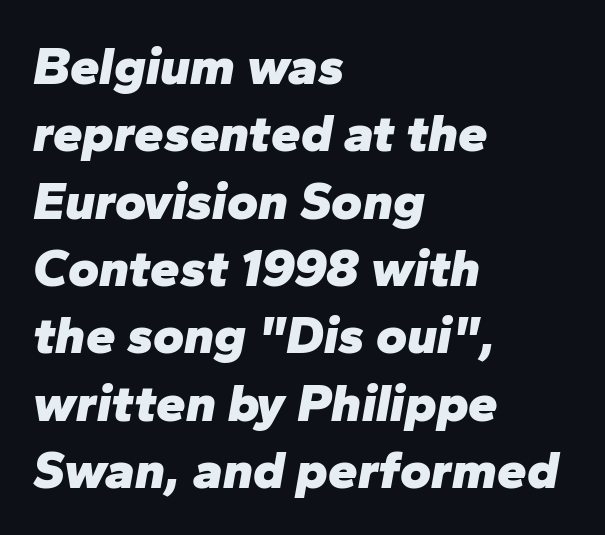
Chunky letters — that's bold for sure. Inter-character spacing is left at the font's built-in metrics. Regarding leading, the lines here are spaced in the standard way. Beneath every word, the page is bare. Observe the lean: these are italic letterforms. The ragged edge is on the right, which tells us the setting is flush left.
